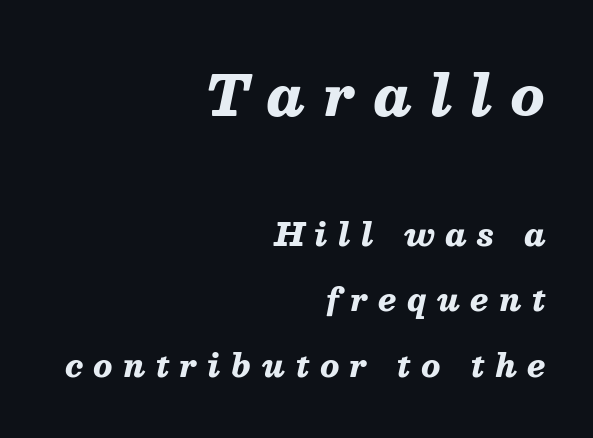
{"italic": "yes", "lean": "right", "slant_degrees": 13, "bold": "yes", "weight": "heavy", "width": "normal", "stroke_contrast": "medium", "x_height": "medium", "monospaced": "no", "underline": "no", "align": "right", "line_spacing": "loose", "line_spacing_ratio": 2.11, "letter_spacing": "wide", "letter_spacing_em": 0.34, "larger_block": "first", "size_ratio": 1.77, "glyph_px": 55}
